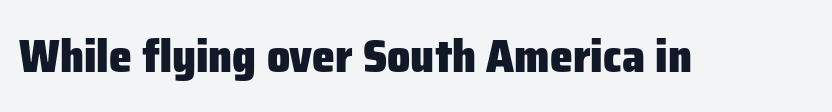
The image shows 46 px heavy sans-serif type, upright; set normal letter spacing, not underlined; low stroke contrast and a medium x-height.
